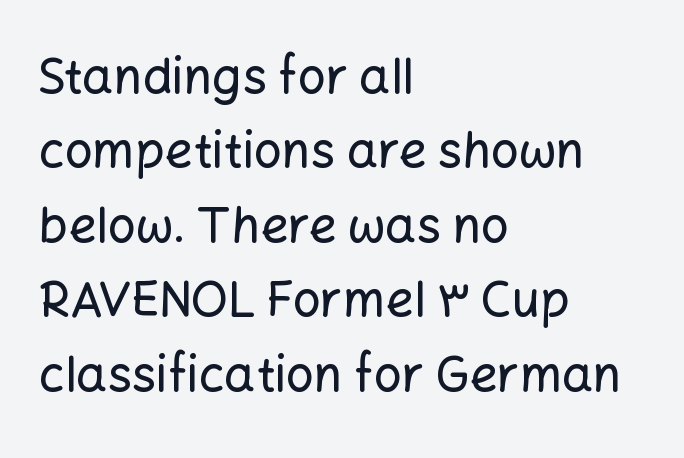
Is the letter spacing exaggerated? No — it looks like the ordinary default. The rendering uses natural spacing where letterforms have individual widths. Students, observe: this is what conventionally led text looks like. The type family on display is of the sans-serif kind. Which margin do the lines hug? The left one — the right edge is uneven. Italic? Not at all — the glyphs are vertical.
